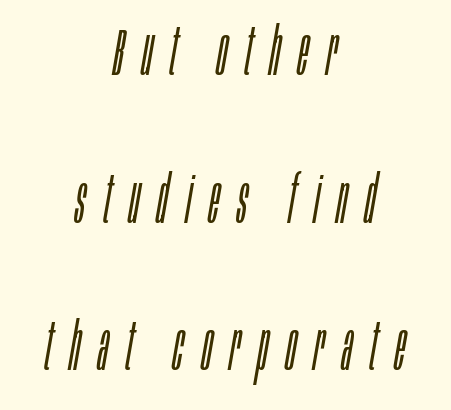
{"italic": "yes", "lean": "right", "slant_degrees": 10, "bold": "no", "weight": "light", "width": "condensed", "stroke_contrast": "low", "x_height": "large", "monospaced": "no", "underline": "no", "align": "center", "line_spacing": "loose", "line_spacing_ratio": 2.27, "letter_spacing": "wide", "letter_spacing_em": 0.27, "glyph_px": 65}
